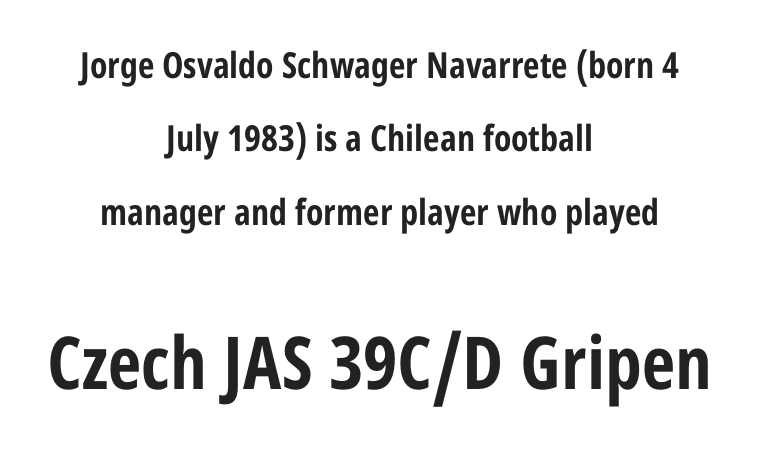
A clean baseline with only descenders dipping below it. In CSS terms this would be text-align: center. You could not count columns in this text — the font is proportionally spaced. What weight is shown? A full bold with thick strokes.
